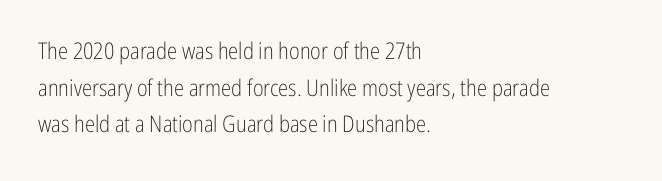
Q: Is the text bold? A: No.
Q: Is the text italic (slanted)? A: No, it is upright.
Q: Is the text underlined? A: No.
Q: How is the paragraph aligned? A: Left-aligned.
Q: Is the spacing between letters normal or unusually wide? A: Normal.
Q: Is the spacing between lines tight, normal or loose? A: Normal.
